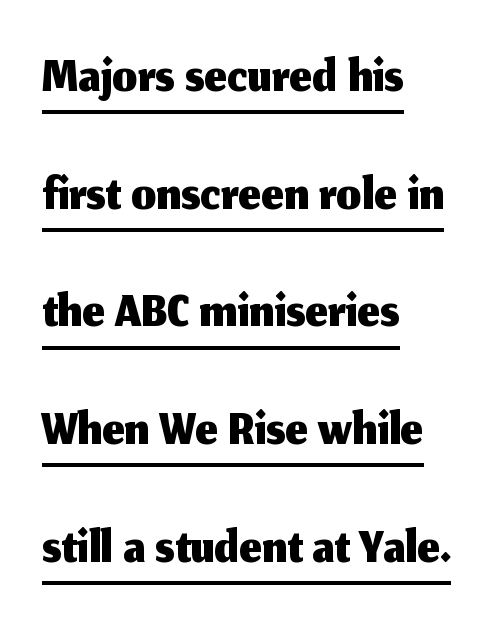
Classification — sans serif. The typesetter has applied underlining to the passage shown. Look at the tracking — it's just the regular setting, nothing added. The paragraph shown leans on its left margin. The letters advance in unequal steps, a hallmark of proportional type. Every stem runs plumb, perpendicular to the baseline.
